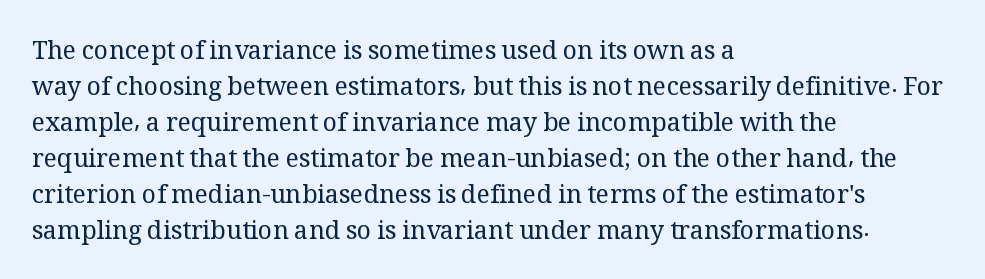
The image shows 25 px text type, upright; set left-aligned, normal line spacing (1.44x), normal letter spacing, not underlined.
